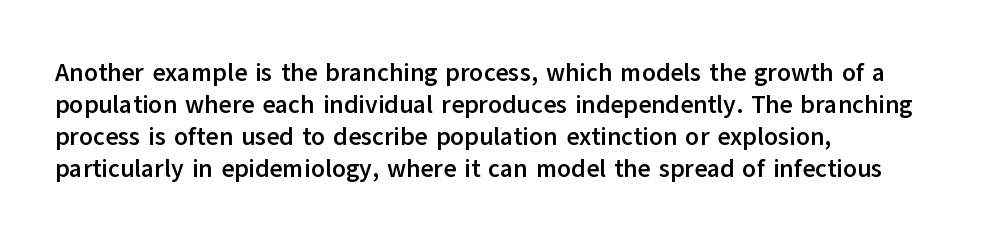
Q: Is the text bold? A: Yes.
Q: Is the text italic (slanted)? A: No, it is upright.
Q: Is the text underlined? A: No.
Q: How is the paragraph aligned? A: Left-aligned.
Q: Is the spacing between letters normal or unusually wide? A: Normal.
Q: Is the spacing between lines tight, normal or loose? A: Normal.
